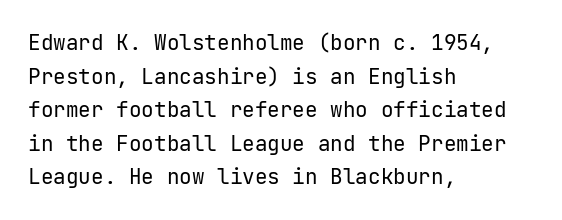
Q: Is the text bold? A: No.
Q: Is the text italic (slanted)? A: No, it is upright.
Q: Is the text underlined? A: No.
Q: How is the paragraph aligned? A: Left-aligned.
Q: Is the spacing between letters normal or unusually wide? A: Normal.
Q: Is the spacing between lines tight, normal or loose? A: Normal.
